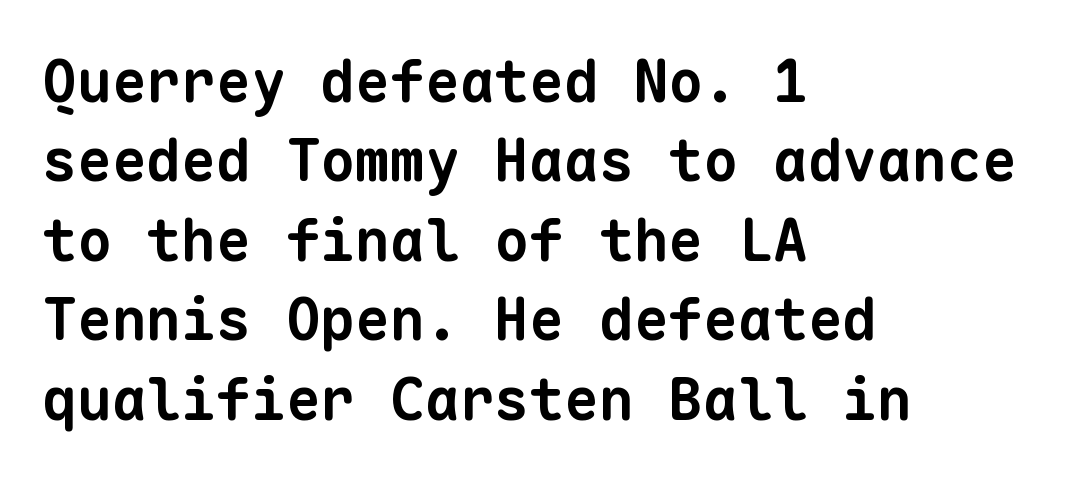
Q: Is the text bold? A: Yes.
Q: Is the typeface a serif or a sans-serif typeface? A: Sans-serif.
Q: Is the text underlined? A: No.
Q: How is the paragraph aligned? A: Left-aligned.
Q: Is the spacing between letters normal or unusually wide? A: Normal.
Q: Is the spacing between lines tight, normal or loose? A: Normal.
Q: Width (condensed, normal, or wide)? A: Normal.
Q: Stroke contrast? A: Low.
Q: x-height? A: Medium.
Q: Monospaced? A: Yes.
